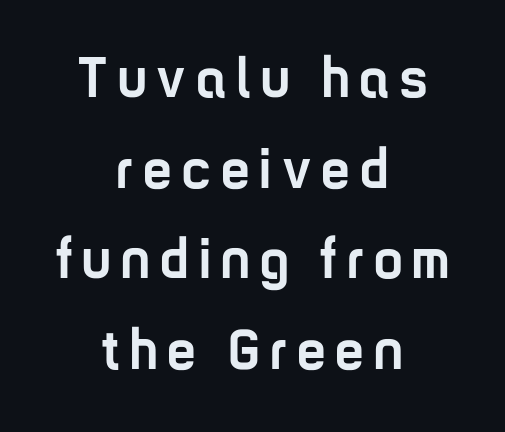
The image shows 57 px semibold, condensed sans-serif type, upright; set centered, normal line spacing (1.59x), not underlined; low stroke contrast and a medium x-height.
